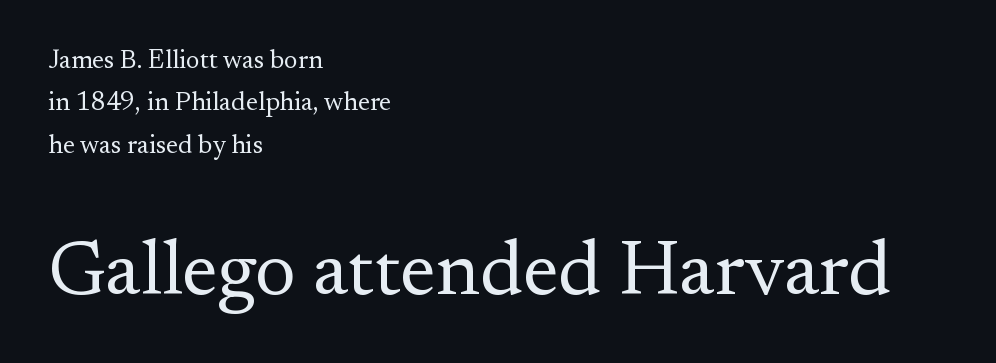
One glance says typical: line gaps are just what's usual. The rendering anchors every line to the left-hand side. Tall strokes in this sample are plumb rather than angled. If you squint, the bottom block still reads clearly — it's the larger of the two. Weight: regular or lighter. These lines are composed in type with serifs.
